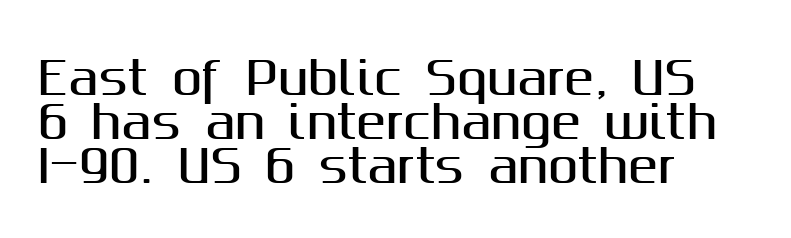
Note the varied advance widths — an 'i' is clearly narrower than an 'm'. Lines of text with bare space underneath. One-word summary of the alignment: left. Unlike a traditional serif, this face leaves its strokes unadorned. Is there much room between lines? No — they nearly touch.
